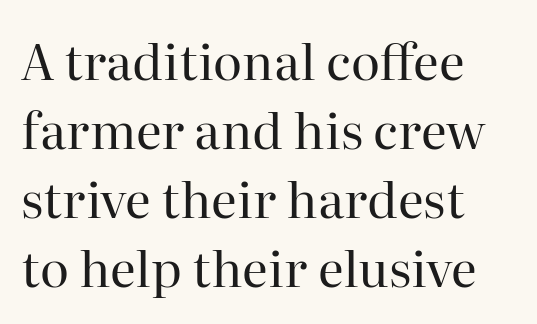
Q: Is the text bold? A: No.
Q: Is the text italic (slanted)? A: No, it is upright.
Q: Is the typeface a serif or a sans-serif typeface? A: Serif.
Q: Is the text underlined? A: No.
Q: How is the paragraph aligned? A: Left-aligned.
Q: Is the spacing between letters normal or unusually wide? A: Normal.
Q: Is the spacing between lines tight, normal or loose? A: Normal.
Q: Width (condensed, normal, or wide)? A: Normal.
Q: Stroke contrast? A: High.
Q: x-height? A: Medium.
Q: Monospaced? A: No.
